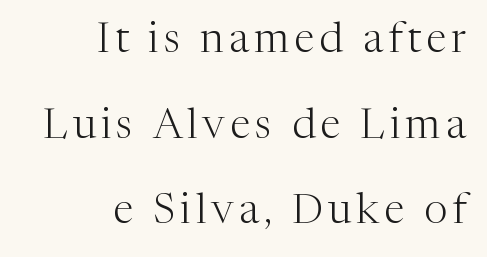
The image shows 42 px light serif type, upright; set right-aligned, loose line spacing (2.04x), not underlined; medium stroke contrast and a medium x-height.
